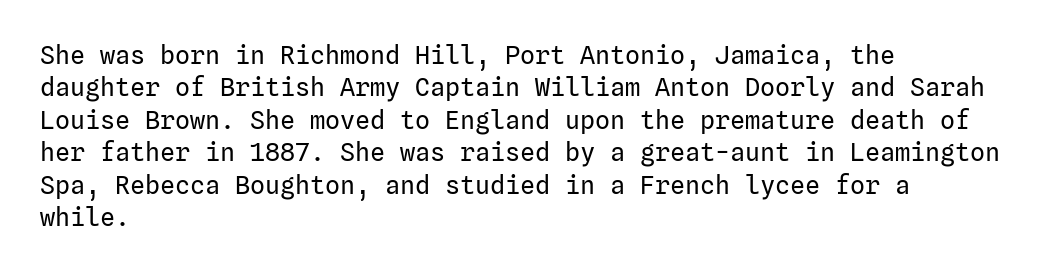
The words here are not underlined. Whoever set this chose a conventional vertical rhythm. Honestly, the letter spacing is just normal — you wouldn't notice it. Tall strokes in this sample are plumb rather than angled. Compared with a centered layout, this one pins lines to the left instead. The weight tops out at a normal text grade.
